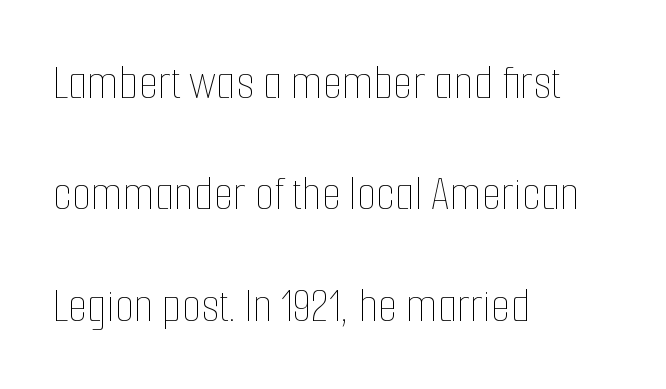
The rendering uses a large line-height, opening up the rows. This rendering features lettering with no underline. The line texture is even and compact thanks to regular tracking. No italicization has been applied; the sample stays upright.
